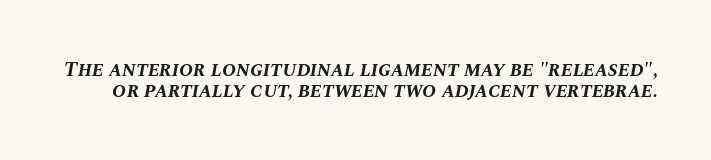
The image shows 21 px bold type, italic (leaning right); set tight line spacing (1.0x), normal letter spacing, not underlined.
